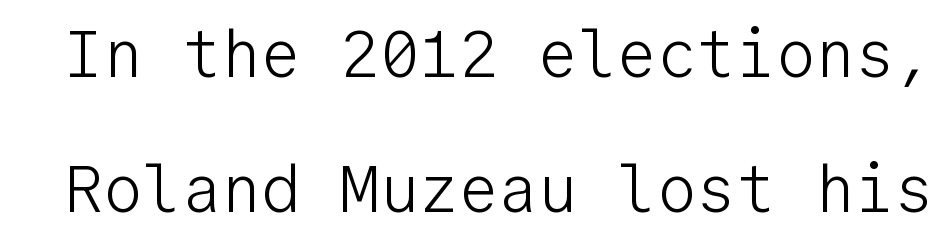
{"serif": "no", "italic": "no", "bold": "no", "weight": "light", "width": "normal", "stroke_contrast": "low", "x_height": "medium", "monospaced": "yes", "underline": "no", "line_spacing": "loose", "line_spacing_ratio": 2.05, "letter_spacing": "normal", "letter_spacing_em": 0.0, "glyph_px": 66}
